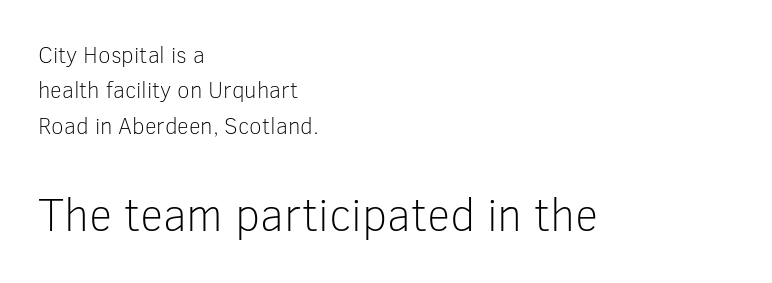
Posture: straight, roman, zero tilt. What kind of face is this? One without serifs — a sans. Honestly, the row spacing looks completely unremarkable. The cut favours lightness, reaching ordinary text weight at its darkest.
